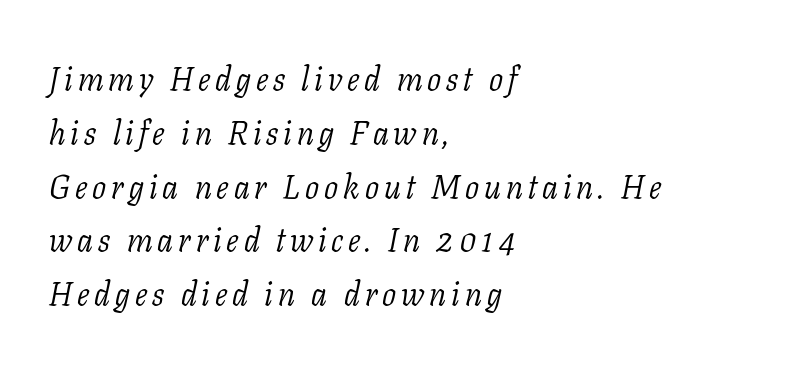
{"serif": "yes", "italic": "yes", "lean": "right", "slant_degrees": 11, "bold": "no", "weight": "light", "width": "normal", "stroke_contrast": "low", "x_height": "medium", "monospaced": "no", "underline": "no", "align": "left", "line_spacing": "normal", "line_spacing_ratio": 1.63, "glyph_px": 33}
